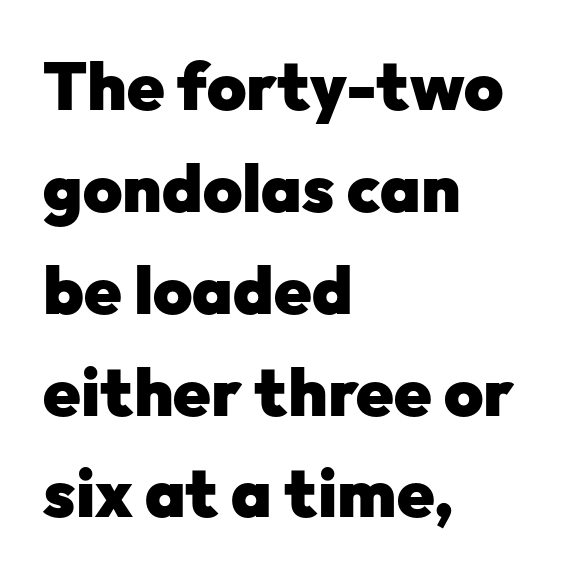
The image shows 67 px heavy sans-serif type, upright; set left-aligned, normal line spacing (1.52x), normal letter spacing, not underlined; low stroke contrast and a medium x-height.
